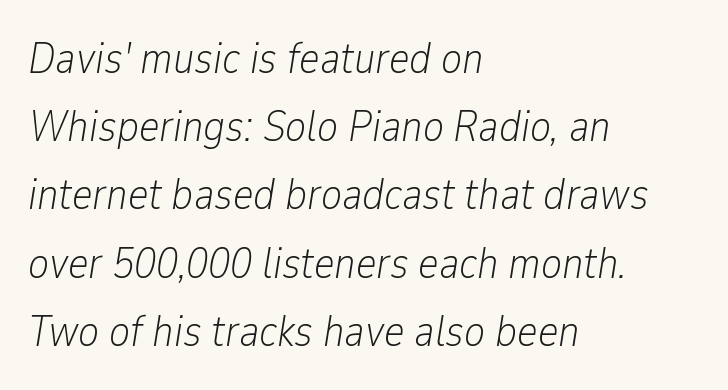
{"italic": "yes", "lean": "right", "slant_degrees": 9, "bold": "no", "weight": "light", "width": "condensed", "stroke_contrast": "low", "x_height": "medium", "monospaced": "no", "underline": "no", "align": "left", "line_spacing": "normal", "line_spacing_ratio": 1.55, "letter_spacing": "normal", "letter_spacing_em": 0.0, "glyph_px": 44}
